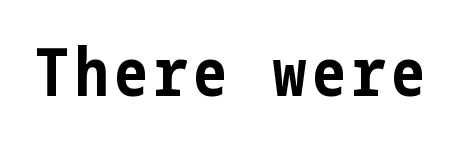
The image shows 66 px bold, condensed sans-serif type, upright; set not underlined; low stroke contrast and a medium x-height.
